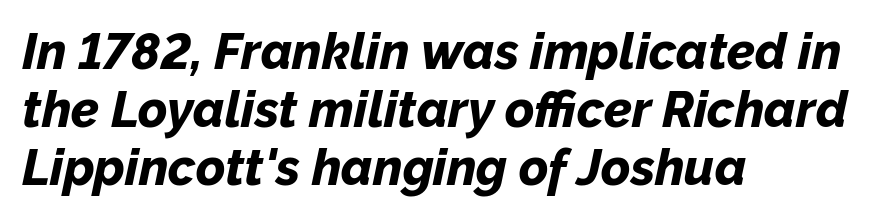
Q: Is the text bold? A: Yes.
Q: Is the text italic (slanted)? A: Yes, it leans right by about 12 degrees.
Q: Is the text underlined? A: No.
Q: How is the paragraph aligned? A: Left-aligned.
Q: Is the spacing between letters normal or unusually wide? A: Normal.
Q: Width (condensed, normal, or wide)? A: Normal.
Q: Stroke contrast? A: Low.
Q: x-height? A: Medium.
Q: Monospaced? A: No.
